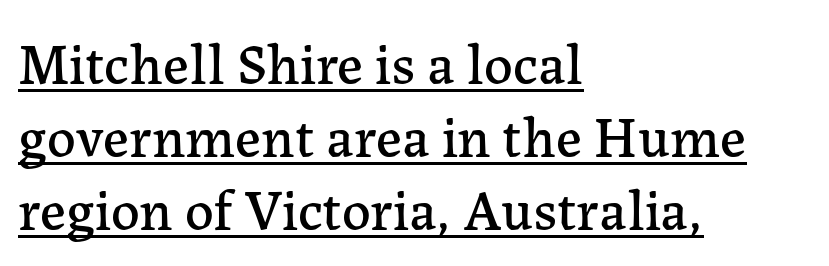
A baseline rule has been typeset under these characters. Letter spacing: default. The leading is moderate, giving the passage an even texture. Visually the block forms a straight wall on the left and a jagged coastline on the right. Small tapered or slab feet sit at the stroke ends, so this counts as serif.
